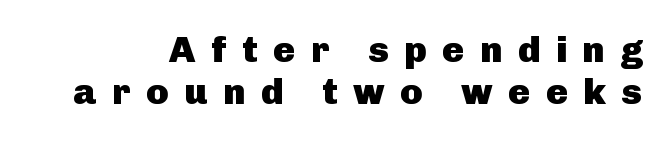
{"serif": "no", "italic": "no", "bold": "yes", "weight": "heavy", "width": "normal", "stroke_contrast": "low", "x_height": "medium", "monospaced": "no", "underline": "no", "line_spacing": "tight", "line_spacing_ratio": 1.13, "letter_spacing": "wide", "letter_spacing_em": 0.42, "glyph_px": 37}
